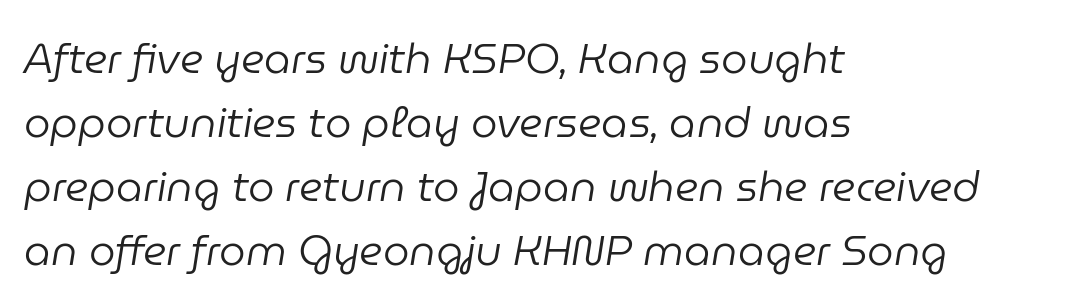
{"italic": "yes", "lean": "right", "slant_degrees": 9, "bold": "no", "weight": "regular", "width": "normal", "stroke_contrast": "low", "x_height": "medium", "monospaced": "no", "underline": "no", "align": "left", "line_spacing": "normal", "line_spacing_ratio": 1.52, "letter_spacing": "normal", "letter_spacing_em": 0.0, "glyph_px": 42}
